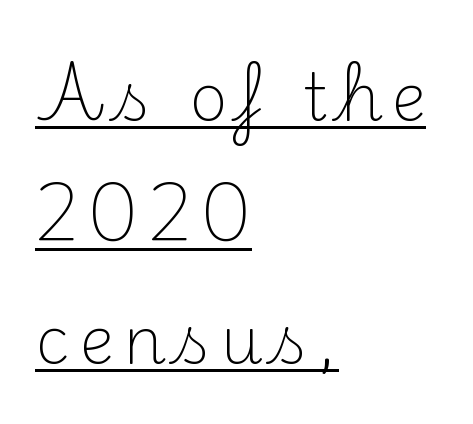
Q: Is the text bold? A: No.
Q: Is the text italic (slanted)? A: No, it is upright.
Q: Is the typeface a serif or a sans-serif typeface? A: Serif.
Q: Is the text underlined? A: Yes.
Q: How is the paragraph aligned? A: Left-aligned.
Q: Width (condensed, normal, or wide)? A: Normal.
Q: Stroke contrast? A: Medium.
Q: x-height? A: Small.
Q: Monospaced? A: No.
